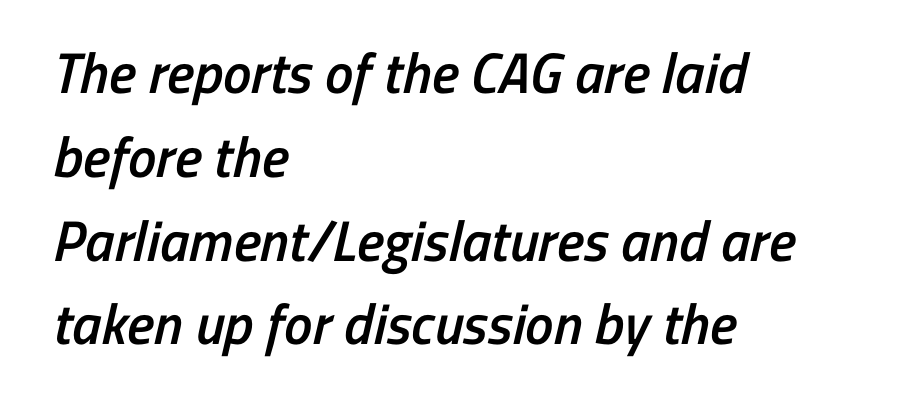
Q: Is the text bold? A: Semi-bold.
Q: Is the typeface a serif or a sans-serif typeface? A: Sans-serif.
Q: Is the text underlined? A: No.
Q: How is the paragraph aligned? A: Left-aligned.
Q: Is the spacing between letters normal or unusually wide? A: Normal.
Q: Is the spacing between lines tight, normal or loose? A: Normal.
Q: Width (condensed, normal, or wide)? A: Condensed.
Q: Stroke contrast? A: Low.
Q: x-height? A: Medium.
Q: Monospaced? A: No.
